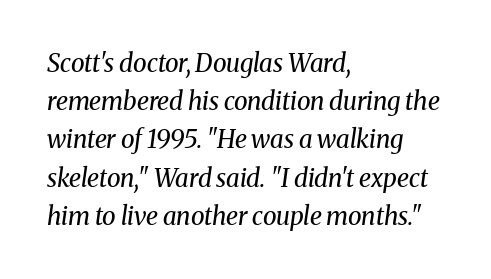
The image shows 25 px text type, italic (leaning right); set left-aligned, normal line spacing (1.53x), normal letter spacing, not underlined.
